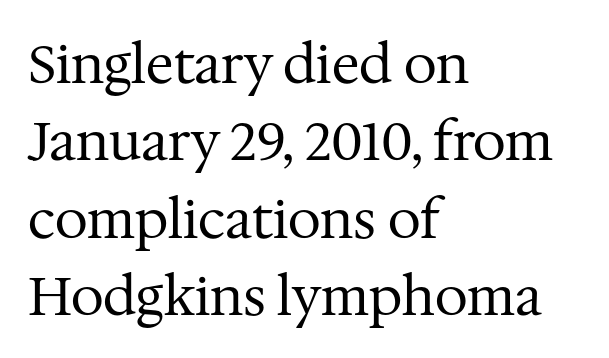
Nope, not italic — everything's standing straight. The font family rendered here belongs to the serif group. Is the letter spacing exaggerated? No — it looks like the ordinary default. Summary of weight: not heavy and not bold.
